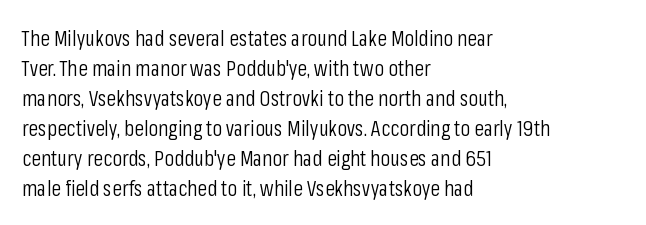
Reading down the column, the eye jumps a familiar distance to each next line. Left-aligned paragraph, ragged on the right. Check under the words: just untouched page. Nope, not italic — everything's standing straight.
